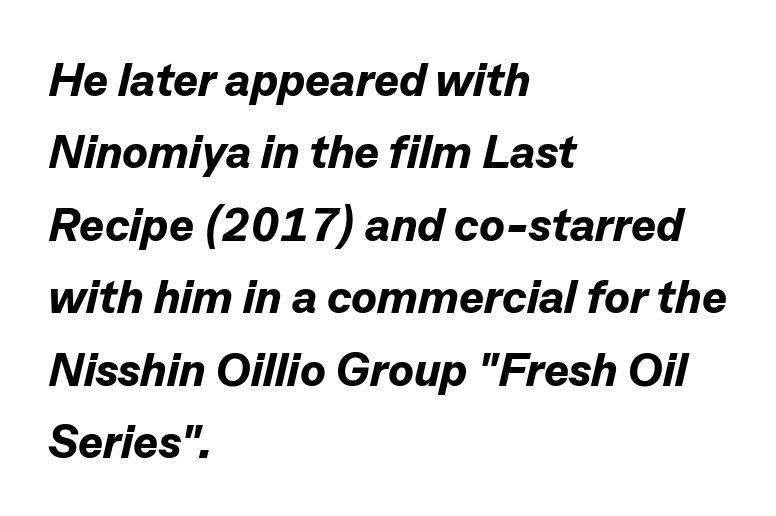
The image shows 47 px bold type, italic (leaning right); set left-aligned, normal line spacing (1.54x), normal letter spacing, not underlined; low stroke contrast and a medium x-height.
